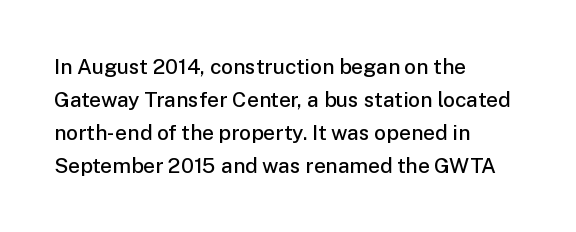
The image shows 21 px text type, upright; set left-aligned, normal line spacing (1.57x), normal letter spacing, not underlined.
